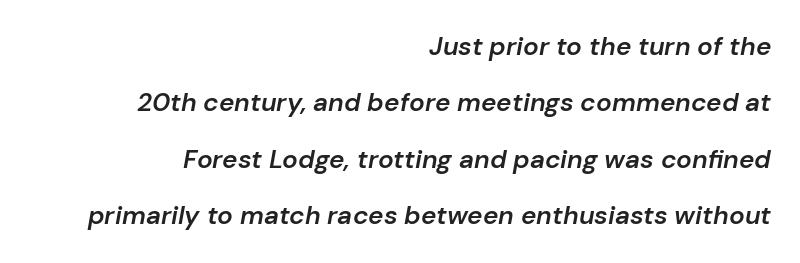
Visually the block forms a straight wall on the right and a jagged coastline on the left. The zone under the glyphs is completely vacant. Notice the wide empty band between every row — that's loose leading. A bit beefed up — I'd call it semibold rather than bold. Slanted lettering throughout.
